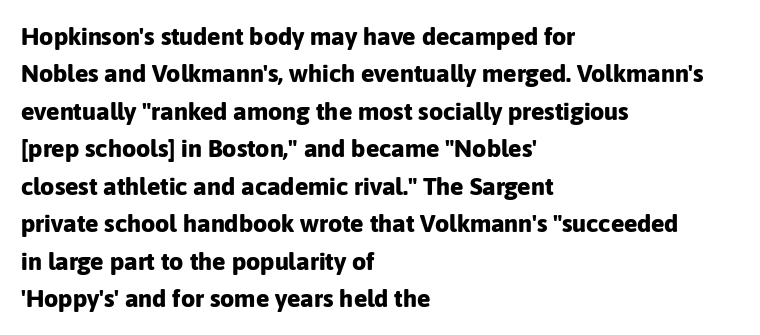
Baseline-to-baseline distance is the conventional proportion of letter height. The typesetter chose a ragged-right arrangement here. The zone under the glyphs is completely vacant. Typesetter's note: full bold, strokes at maximum text heaviness. In terms of posture, this sample is upright. The horizontal fit of the characters is conventional and even.
